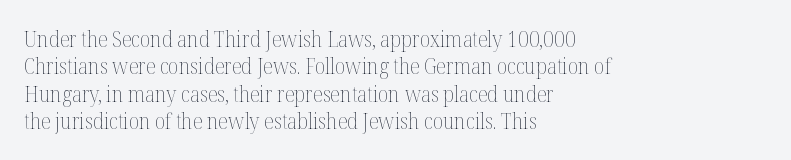
{"italic": "no", "bold": "no", "underline": "no", "align": "left", "line_spacing": "normal", "line_spacing_ratio": 1.3, "letter_spacing": "normal", "letter_spacing_em": 0.0, "glyph_px": 21}
